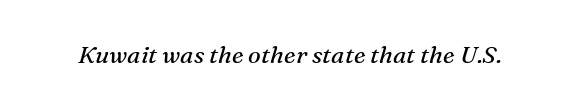
The image shows 24 px text type, italic (leaning right); set normal letter spacing, not underlined.
